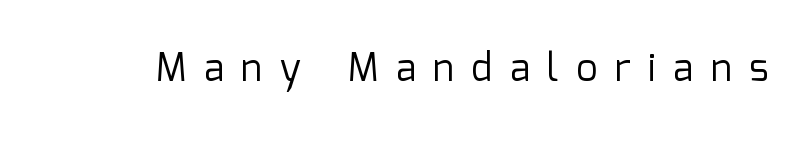
The passage shown has open, widely tracked lettering throughout. The strokes carry an ordinary text weight at most. Note the varied advance widths — an 'i' is clearly narrower than an 'm'. Regarding serifs, this sample does without them.
